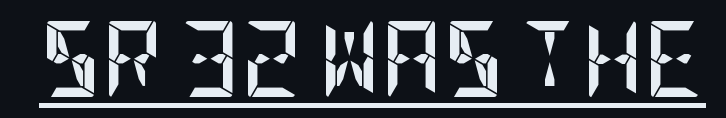
{"serif": "no", "italic": "no", "bold": "yes", "weight": "semibold", "width": "condensed", "stroke_contrast": "low", "x_height": "large", "underline": "yes", "letter_spacing": "normal", "letter_spacing_em": 0.0, "glyph_px": 76}
